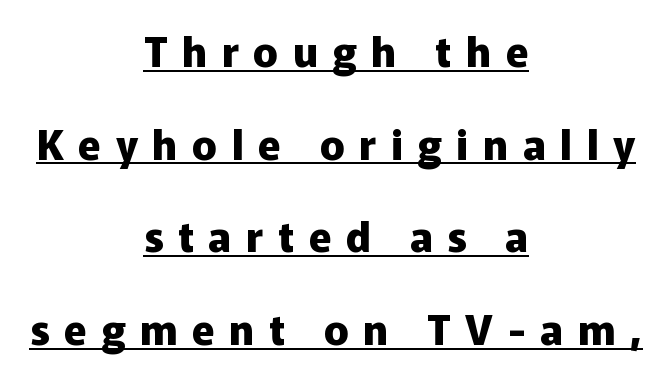
{"serif": "no", "italic": "no", "bold": "yes", "weight": "heavy", "width": "normal", "stroke_contrast": "low", "x_height": "medium", "monospaced": "no", "underline": "yes", "align": "center", "line_spacing": "loose", "line_spacing_ratio": 2.26, "letter_spacing": "wide", "letter_spacing_em": 0.36, "glyph_px": 41}
